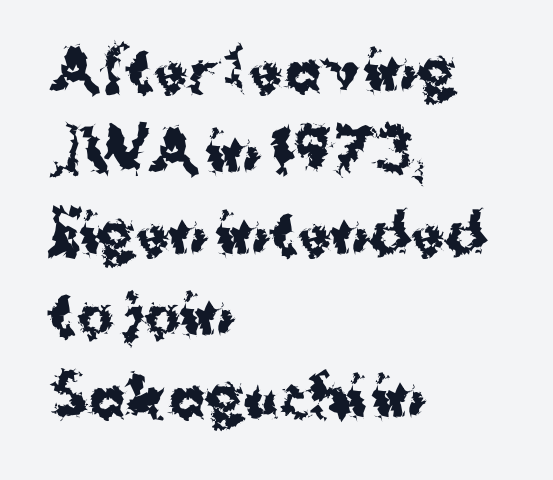
Q: Is the text bold? A: Yes.
Q: Is the text italic (slanted)? A: No, it is upright.
Q: Is the typeface a serif or a sans-serif typeface? A: Sans-serif.
Q: Is the text underlined? A: No.
Q: How is the paragraph aligned? A: Left-aligned.
Q: Is the spacing between letters normal or unusually wide? A: Normal.
Q: Is the spacing between lines tight, normal or loose? A: Normal.
Q: Width (condensed, normal, or wide)? A: Normal.
Q: Stroke contrast? A: Medium.
Q: x-height? A: Medium.
Q: Monospaced? A: No.
